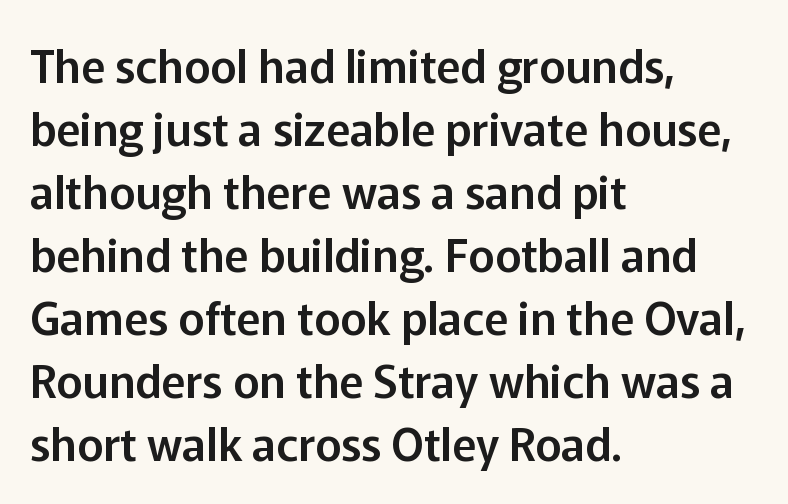
{"serif": "no", "italic": "no", "width": "normal", "stroke_contrast": "low", "x_height": "medium", "monospaced": "no", "underline": "no", "align": "left", "line_spacing": "normal", "line_spacing_ratio": 1.4, "letter_spacing": "normal", "letter_spacing_em": 0.0, "glyph_px": 45}
